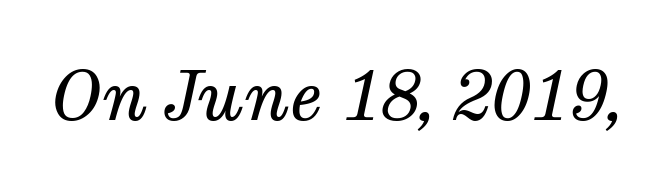
Q: Is the text bold? A: No.
Q: Is the text italic (slanted)? A: Yes, it leans right by about 12 degrees.
Q: Is the typeface a serif or a sans-serif typeface? A: Serif.
Q: Is the text underlined? A: No.
Q: Is the spacing between letters normal or unusually wide? A: Normal.
Q: Width (condensed, normal, or wide)? A: Normal.
Q: Stroke contrast? A: Medium.
Q: x-height? A: Medium.
Q: Monospaced? A: No.
